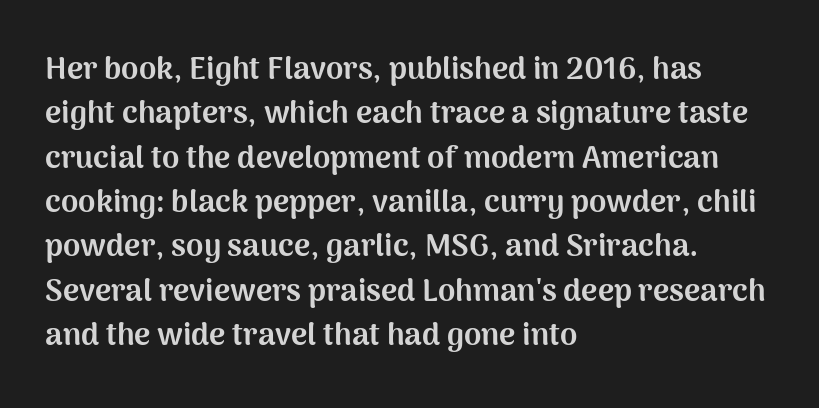
The image shows 31 px bold sans-serif type, upright; set left-aligned, normal line spacing (1.43x), normal letter spacing, not underlined; medium stroke contrast and a medium x-height.
